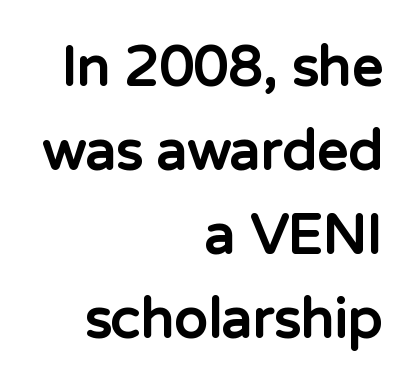
Varying glyph widths throughout — classic text-font behaviour. Vertical strokes here are truly vertical. Letterform terminals end flat and unadorned throughout the passage. This rendering leaves character spacing at its baseline value. A flush-right, rag-left setting is used for this passage.
